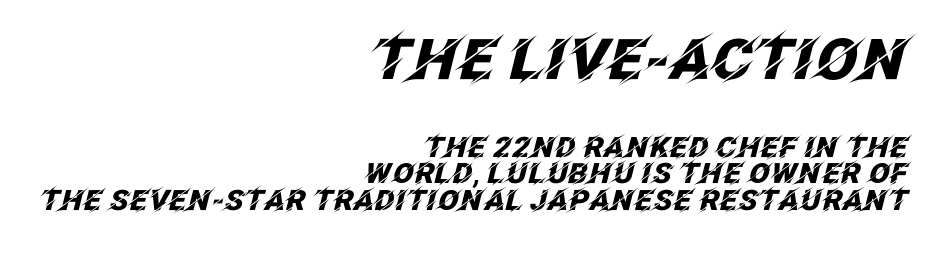
Q: Is the text bold? A: Yes.
Q: Is the text italic (slanted)? A: Yes, it leans right by about 12 degrees.
Q: Is the text underlined? A: No.
Q: How is the paragraph aligned? A: Right-aligned.
Q: Is the spacing between letters normal or unusually wide? A: Normal.
Q: Is the spacing between lines tight, normal or loose? A: Tight.
Q: Which block of text is set in a larger size, the first (top) or the second (bottom)? A: The first (top) one.
Q: Width (condensed, normal, or wide)? A: Normal.
Q: Stroke contrast? A: Low.
Q: x-height? A: Large.
Q: Monospaced? A: No.
